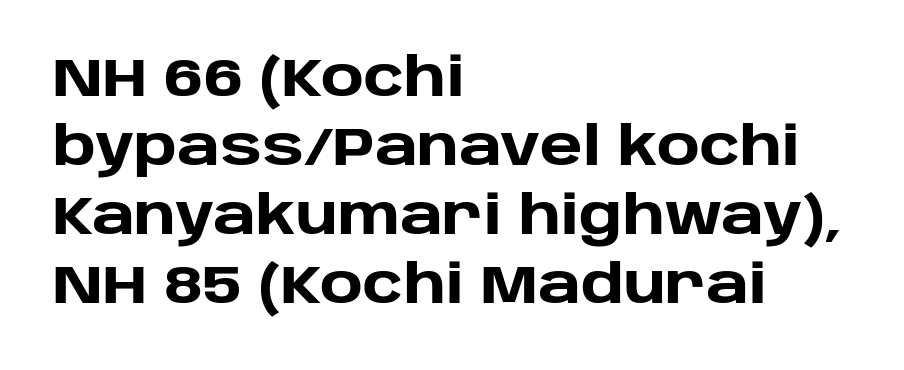
Q: Is the text bold? A: Yes.
Q: Is the text italic (slanted)? A: No, it is upright.
Q: Is the typeface a serif or a sans-serif typeface? A: Sans-serif.
Q: Is the text underlined? A: No.
Q: How is the paragraph aligned? A: Left-aligned.
Q: Is the spacing between letters normal or unusually wide? A: Normal.
Q: Is the spacing between lines tight, normal or loose? A: Normal.
Q: Width (condensed, normal, or wide)? A: Normal.
Q: Stroke contrast? A: Low.
Q: x-height? A: Large.
Q: Monospaced? A: No.
